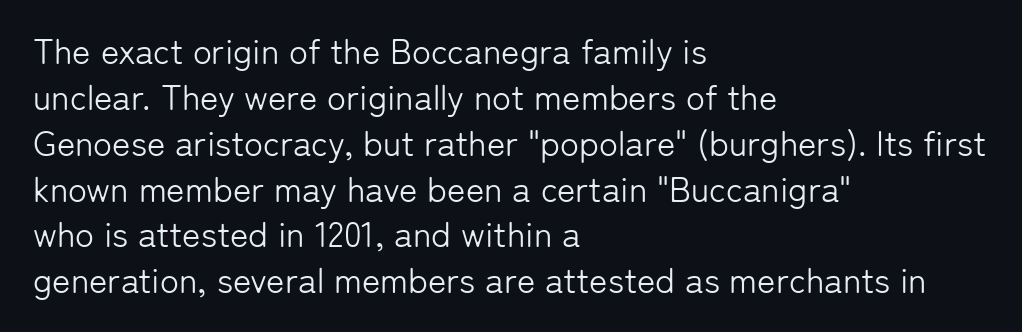
The image shows 35 px light sans-serif type, upright; set left-aligned, normal line spacing (1.31x), normal letter spacing, not underlined; low stroke contrast and a medium x-height.
